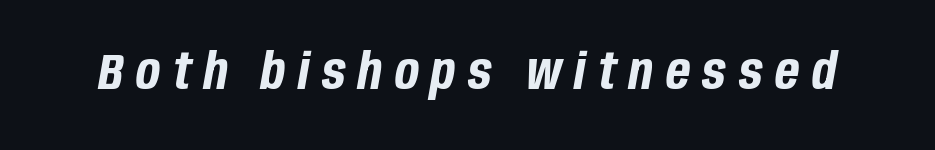
The image shows 50 px bold, condensed type, italic (leaning right); set unusually wide letter spacing (+0.25 em), not underlined; low stroke contrast and a large x-height.
